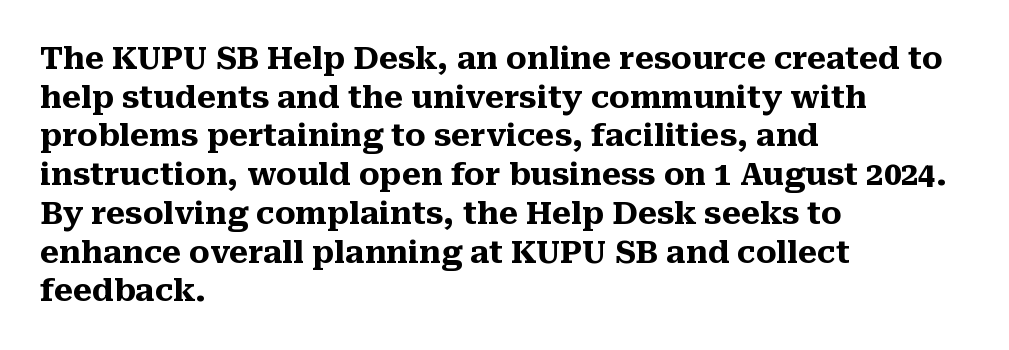
The image shows 31 px heavy serif type, upright; set left-aligned, normal line spacing (1.25x), normal letter spacing, not underlined; medium stroke contrast and a medium x-height.
